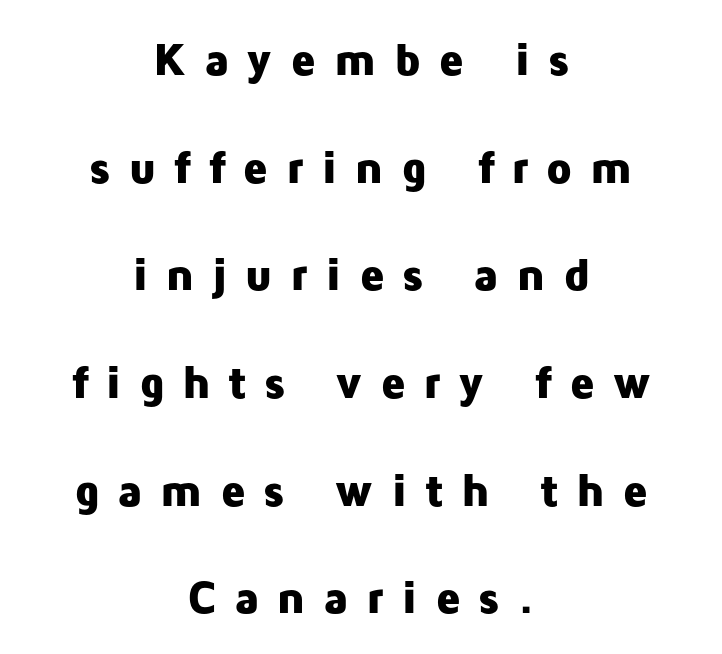
Q: Is the text bold? A: Yes.
Q: Is the text italic (slanted)? A: No, it is upright.
Q: Is the typeface a serif or a sans-serif typeface? A: Sans-serif.
Q: Is the text underlined? A: No.
Q: How is the paragraph aligned? A: Centered.
Q: Is the spacing between letters normal or unusually wide? A: Unusually wide.
Q: Is the spacing between lines tight, normal or loose? A: Loose.
Q: Width (condensed, normal, or wide)? A: Normal.
Q: Stroke contrast? A: Low.
Q: x-height? A: Medium.
Q: Monospaced? A: No.
